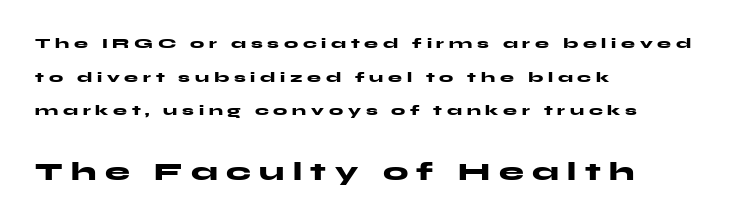
{"italic": "no", "bold": "yes", "underline": "no", "align": "left", "line_spacing": "loose", "line_spacing_ratio": 2.41, "letter_spacing": "wide", "letter_spacing_em": 0.34, "larger_block": "second", "size_ratio": 1.79, "glyph_px": 25}
